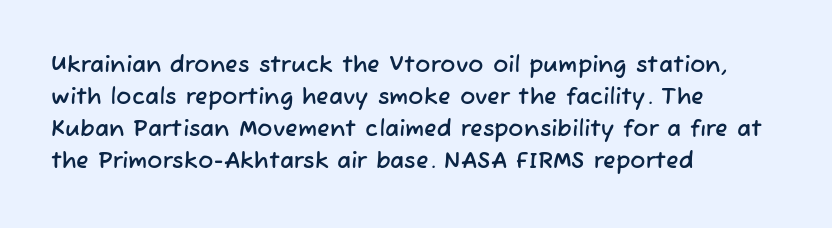
{"underline": "no", "align": "left", "line_spacing": "normal", "line_spacing_ratio": 1.39, "letter_spacing": "normal", "letter_spacing_em": 0.0, "glyph_px": 23}
